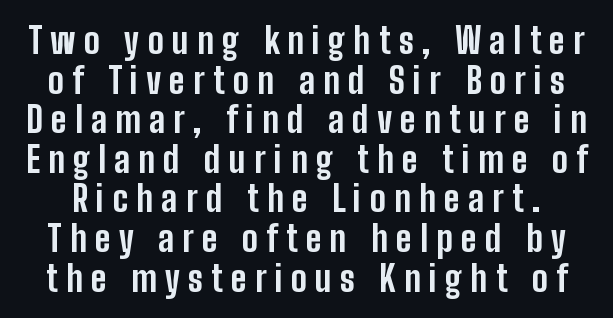
These lines are rendered in a variable-pitch font. Tracking here is generous; glyphs stand well apart from one another. Does the leading feel generous? Not at all — it's pinched. Notice how thick the strokes are: this is what a full bold looks like. A sans-serif font was chosen for this passage. The lettering stays uniformly vertical, giving the passage a roman look.
